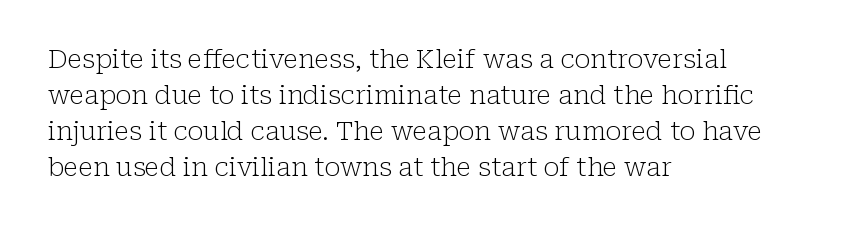
The image shows 26 px text type, upright; set left-aligned, normal line spacing (1.38x), normal letter spacing, not underlined.
